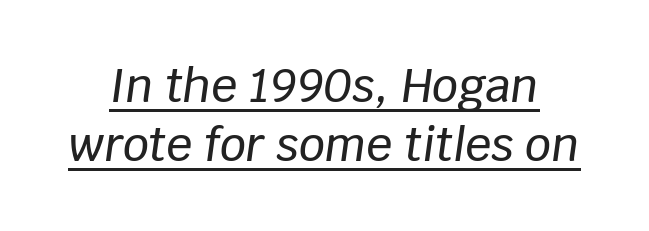
There's an unmistakable incline to the writing here. There is no visible air inserted between adjacent glyphs. These lines are rendered in a variable-pitch font. The specimen includes a rule beneath the text block's lines. Leading: standard.
